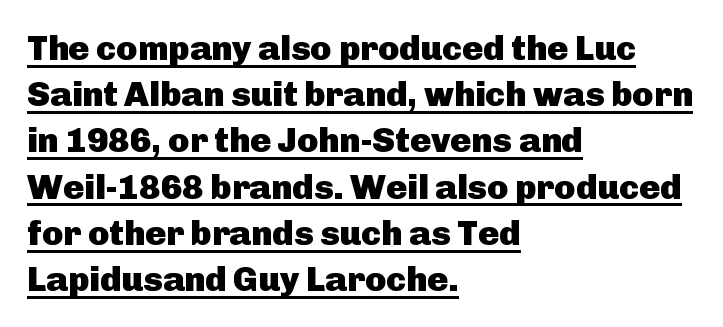
The line-height multiplier appears to be the usual default. Every word sits above its own underline. Standard letterfit; no display-style spreading of the glyphs. You can tell from the bare stems that sans-serif type was used.
